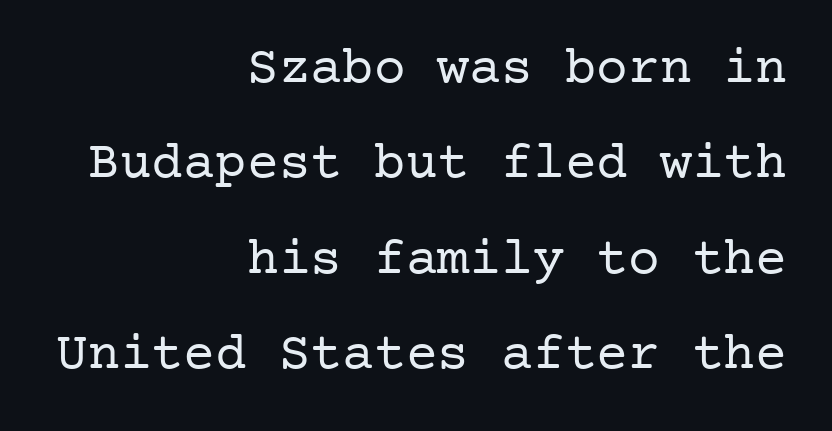
The image shows 53 px regular-weight serif type, upright; set right-aligned, line spacing 1.8x, normal letter spacing, not underlined; low stroke contrast and a medium x-height.
